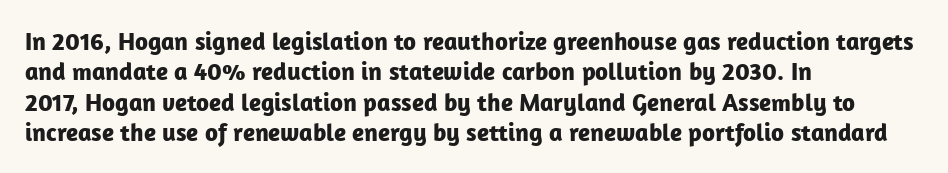
{"italic": "no", "bold": "yes", "underline": "no", "align": "left", "line_spacing_ratio": 1.22, "letter_spacing": "normal", "letter_spacing_em": 0.0, "glyph_px": 25}
